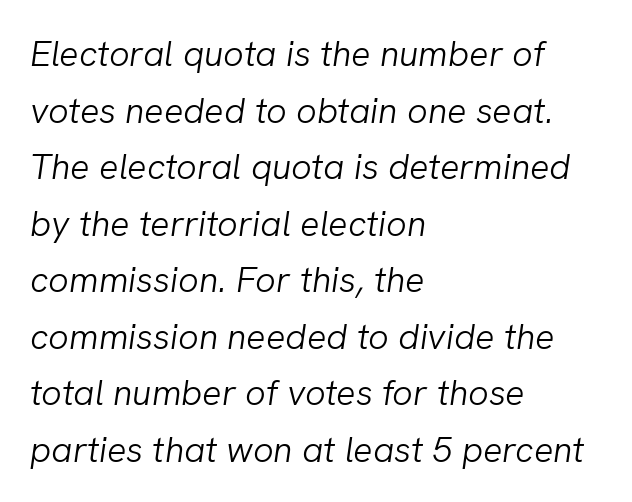
There is no visible air inserted between adjacent glyphs. One-word summary of the alignment: left. One glance says typical: line gaps are just what's usual. You could not count columns in this text — the font is proportionally spaced. The string is rendered with underlining switched off.
